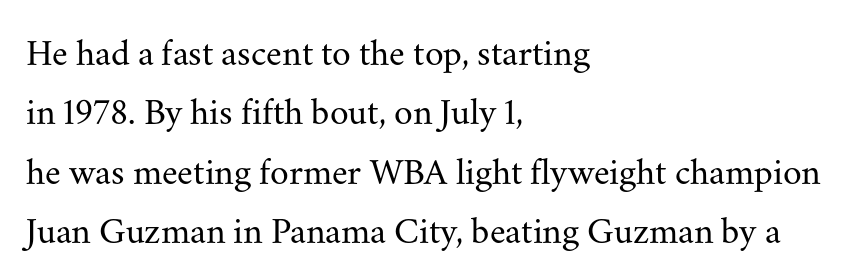
{"serif": "yes", "italic": "no", "bold": "no", "weight": "regular", "width": "normal", "stroke_contrast": "medium", "x_height": "small", "monospaced": "no", "underline": "no", "align": "left", "line_spacing": "normal", "line_spacing_ratio": 1.56, "letter_spacing": "normal", "letter_spacing_em": 0.0, "glyph_px": 38}
